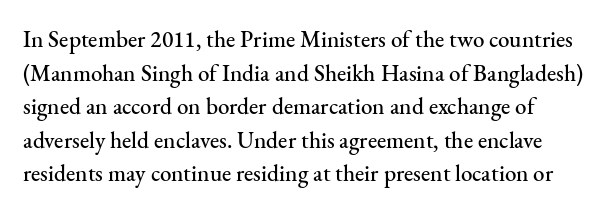
Ascenders rise straight up at ninety degrees. If you measured baseline to baseline, you'd find a middling distance. Caption: standard tracking, unaltered. Check under the words: just untouched page.
